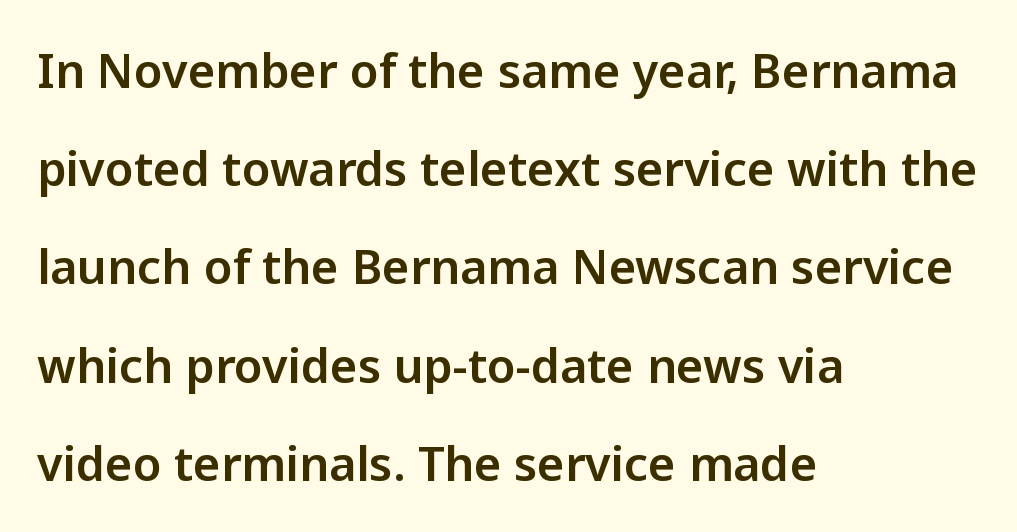
Characters follow at the spacing the type designer built in. Students, observe: this is what heavily led, spacious text looks like. Are there feet on the stems? There aren't — it's a sans. The face used here is proportionally spaced, like ordinary book or web type. The words here are not underlined. Ascenders rise straight up at ninety degrees.
